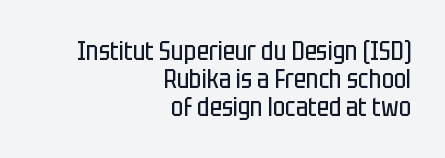
Q: Is the text bold? A: No.
Q: Is the text italic (slanted)? A: No, it is upright.
Q: Is the text underlined? A: No.
Q: How is the paragraph aligned? A: Right-aligned.
Q: Is the spacing between letters normal or unusually wide? A: Normal.
Q: Is the spacing between lines tight, normal or loose? A: Tight.
